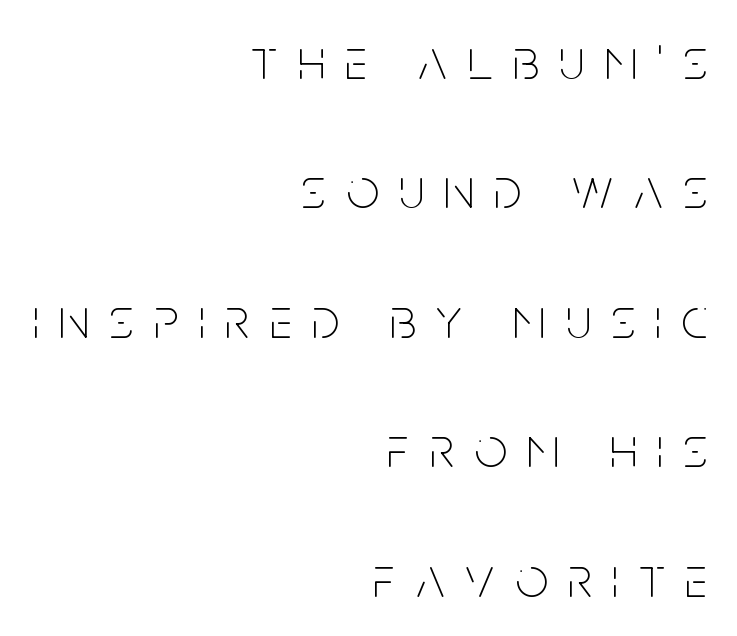
Q: Is the text bold? A: No.
Q: Is the text italic (slanted)? A: No, it is upright.
Q: Is the typeface a serif or a sans-serif typeface? A: Sans-serif.
Q: Is the text underlined? A: No.
Q: How is the paragraph aligned? A: Right-aligned.
Q: Is the spacing between letters normal or unusually wide? A: Unusually wide.
Q: Is the spacing between lines tight, normal or loose? A: Loose.
Q: Width (condensed, normal, or wide)? A: Condensed.
Q: Stroke contrast? A: Low.
Q: x-height? A: Large.
Q: Monospaced? A: No.
